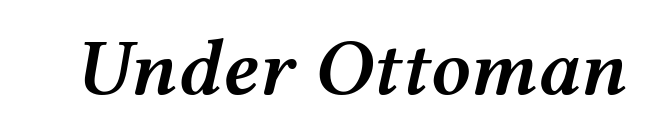
The string is rendered with underlining switched off. This sample has the flowing, uneven cadence of proportional lettering. Bold? Not quite — semibold, heavier than regular but stopping short. Between one letter and the next there's only the usual sliver of space.
